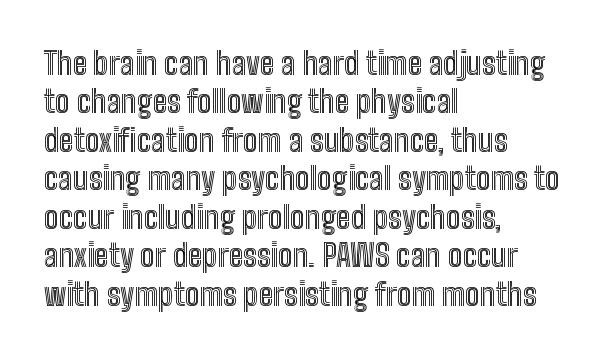
No extra tracking has been applied to these lines. Is this a fixed-width face? No — the glyphs have proportional, varying widths. These lines are set flush left with a ragged right edge. In terms of posture, this sample is upright.
